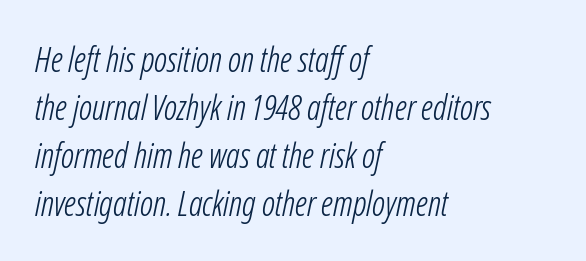
The image shows 34 px light, condensed type, italic (leaning right); set left-aligned, normal line spacing (1.41x), normal letter spacing, not underlined; low stroke contrast and a medium x-height.
